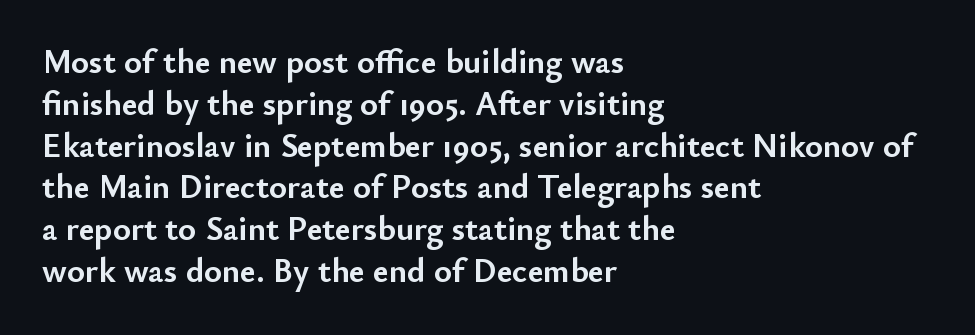
{"serif": "no", "italic": "no", "bold": "yes", "weight": "semibold", "width": "normal", "stroke_contrast": "low", "x_height": "small", "monospaced": "no", "underline": "no", "align": "left", "line_spacing_ratio": 1.23, "letter_spacing": "normal", "letter_spacing_em": 0.0, "glyph_px": 34}
